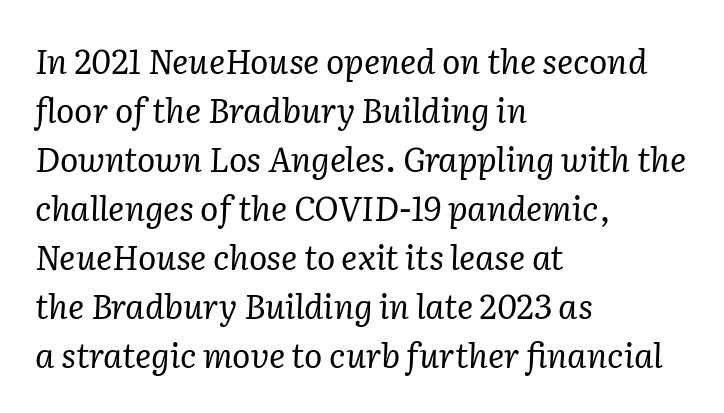
This rendering features lettering with no underline. This sample has the flowing, uneven cadence of proportional lettering. The tracking reads as untouched default to a designer's eye. The rendering uses a moderate line-height, typical for paragraphs. In terms of posture, this sample is oblique. The rendering anchors every line to the left-hand side.
